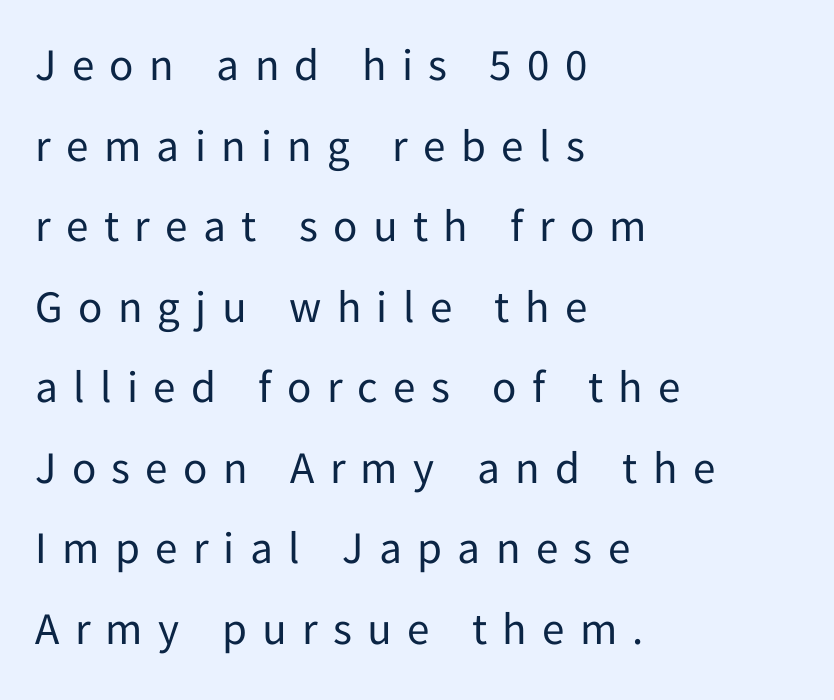
{"serif": "no", "italic": "no", "bold": "no", "weight": "regular", "width": "normal", "stroke_contrast": "low", "x_height": "medium", "monospaced": "no", "underline": "no", "align": "left", "line_spacing_ratio": 1.79, "letter_spacing": "wide", "letter_spacing_em": 0.34, "glyph_px": 45}
